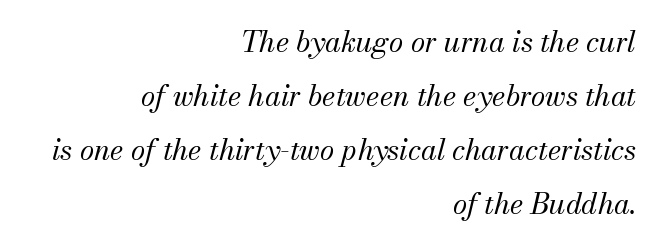
The image shows 29 px regular-weight serif type, italic (leaning right); set right-aligned, line spacing 1.86x, normal letter spacing, not underlined; medium stroke contrast and a small x-height.
